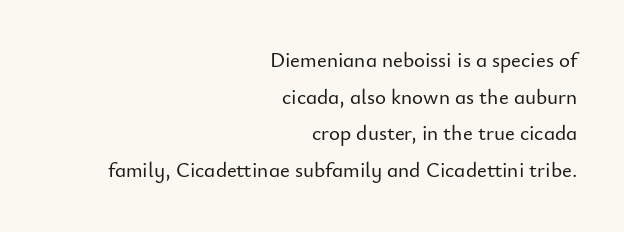
The lines in this sample share a right terminus and differ only in where they begin. There is no visible air inserted between adjacent glyphs. The letters stand straight up with perfectly vertical stems. Honestly, there is no underline to notice here at all.
